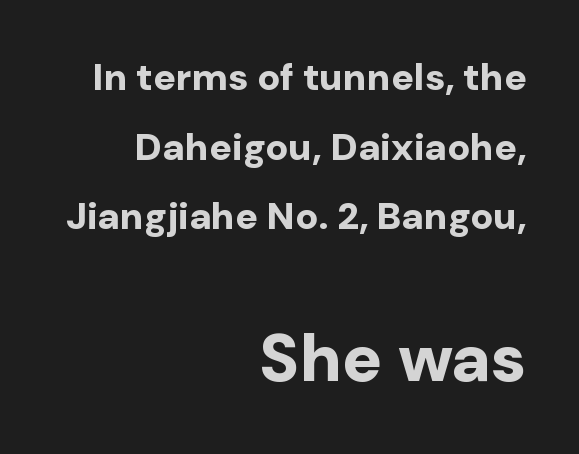
The image shows 67 px bold sans-serif type, upright; set right-aligned, line spacing 1.83x, normal letter spacing, not underlined; the second (bottom) block is 1.76x larger; low stroke contrast and a medium x-height.
